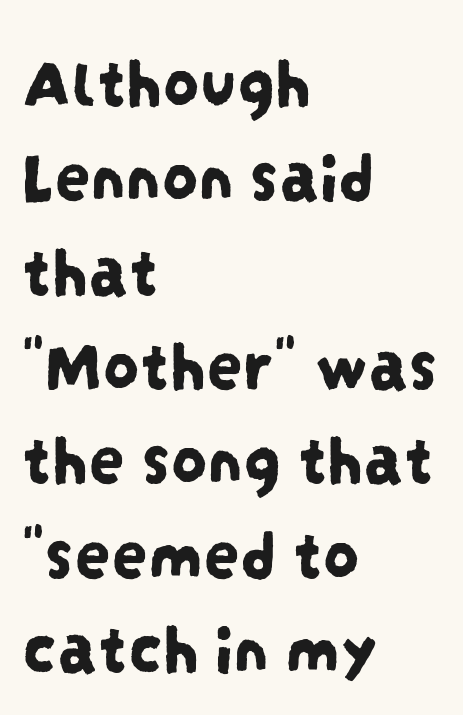
Examine the stroke ends and you'll find no serifs. How are the letters spaced? Ordinarily, with no added tracking. Does the copy run flush right? No — it runs flush left. Descenders hang freely into open space.
